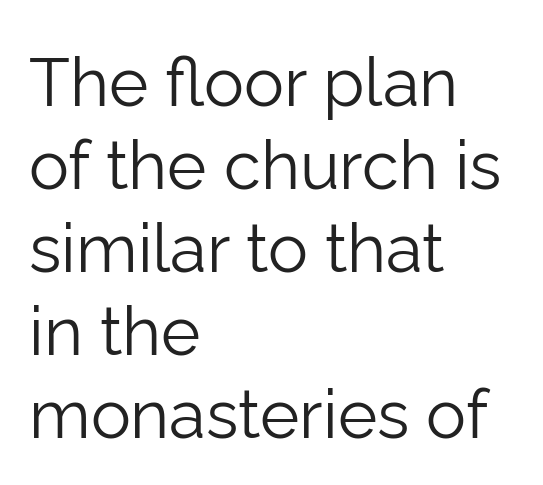
Upright lettering throughout. Nothing heavy about these letters — not bold at all. Caption: standard tracking, unaltered. Each letter keeps its own natural width here, so spacing adapts to shape.
